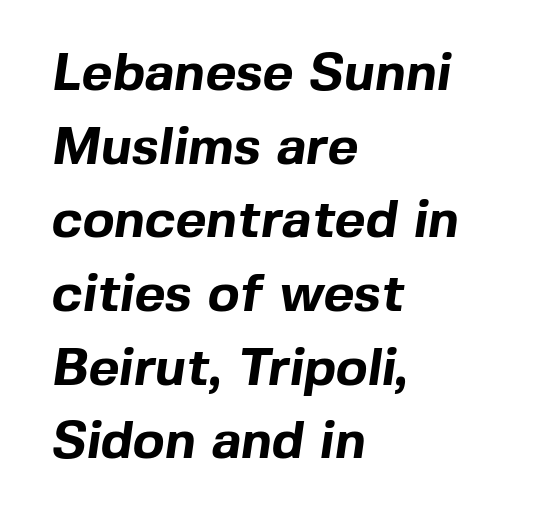
The image shows 53 px bold sans-serif type; set left-aligned, normal line spacing (1.39x), normal letter spacing, not underlined; a medium x-height.
